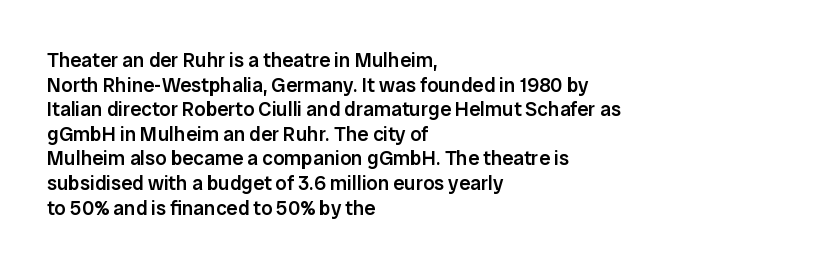
The image shows 20 px text type, upright; set left-aligned, line spacing 1.23x, normal letter spacing, not underlined.
